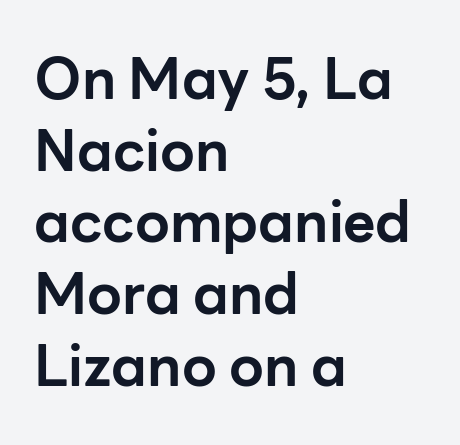
Q: Is the text bold? A: Yes.
Q: Is the text italic (slanted)? A: No, it is upright.
Q: Is the typeface a serif or a sans-serif typeface? A: Sans-serif.
Q: Is the text underlined? A: No.
Q: How is the paragraph aligned? A: Left-aligned.
Q: Is the spacing between letters normal or unusually wide? A: Normal.
Q: Is the spacing between lines tight, normal or loose? A: Normal.
Q: Width (condensed, normal, or wide)? A: Normal.
Q: Stroke contrast? A: Low.
Q: x-height? A: Medium.
Q: Monospaced? A: No.
